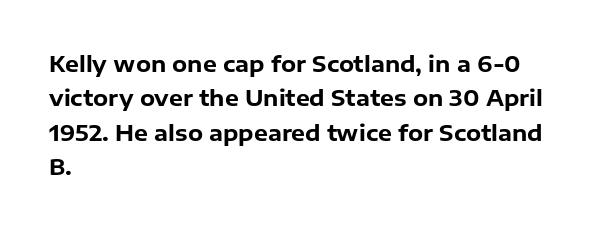
Q: Is the text bold? A: Yes.
Q: Is the text italic (slanted)? A: No, it is upright.
Q: Is the text underlined? A: No.
Q: How is the paragraph aligned? A: Left-aligned.
Q: Is the spacing between letters normal or unusually wide? A: Normal.
Q: Is the spacing between lines tight, normal or loose? A: Normal.
